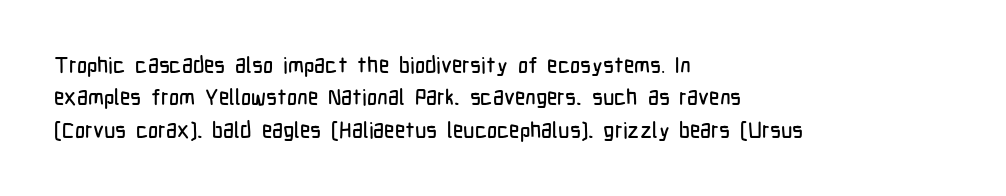
Bare-footed words on every line. The space between consecutive lines is moderate. Caption: standard tracking, unaltered. The lettering holds an erect, upright posture throughout. The text block is weighted toward the left margin, trailing off unevenly rightward.
